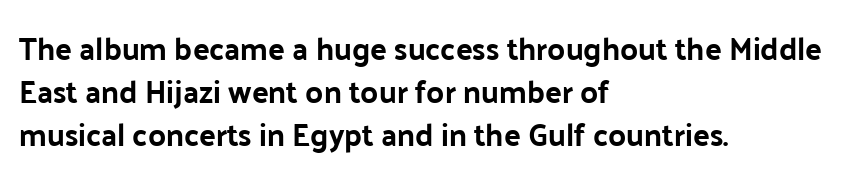
The image shows 31 px bold sans-serif type, upright; set left-aligned, normal line spacing (1.39x), normal letter spacing, not underlined; low stroke contrast and a medium x-height.
